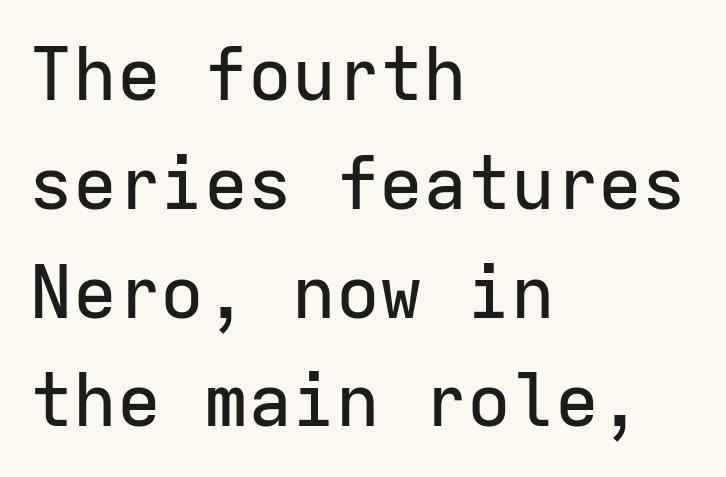
{"serif": "no", "italic": "no", "width": "normal", "stroke_contrast": "low", "x_height": "medium", "monospaced": "yes", "underline": "no", "align": "left", "line_spacing": "normal", "line_spacing_ratio": 1.49, "letter_spacing": "normal", "letter_spacing_em": 0.0, "glyph_px": 73}
